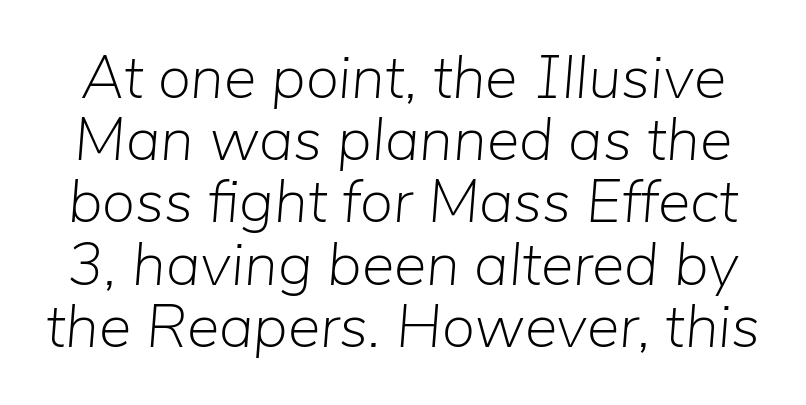
The image shows 61 px light type, italic (leaning right); set tight line spacing (1.02x), normal letter spacing, not underlined; low stroke contrast and a medium x-height.
